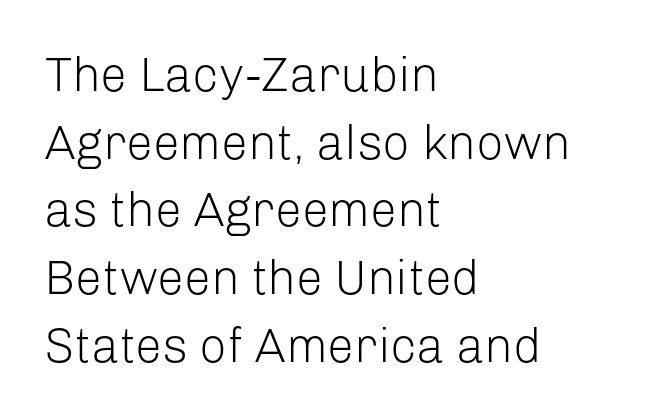
The image shows 48 px light sans-serif type, upright; set left-aligned, normal line spacing (1.41x), normal letter spacing, not underlined; low stroke contrast and a medium x-height.
